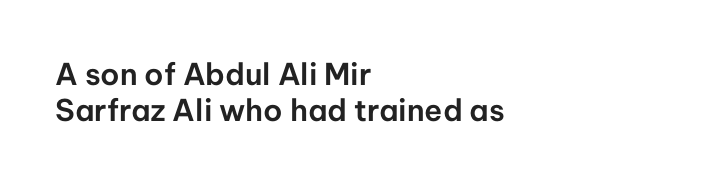
Nobody drew a line under any word here. These lines are composed in type without serifs. The compositor pushed each line to the left boundary. Students, note that the glyphs here touch the page at normal intervals.
